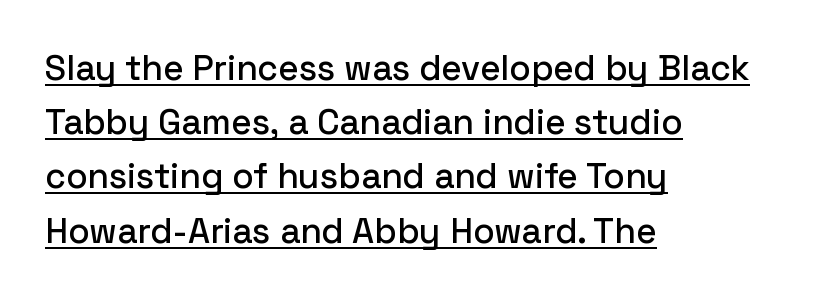
Teacher's note: observe the even left margin — that is flush-left alignment. The face used here is rendered with its standard letterfit. The axis of the letterforms is exactly vertical. Serif or sans? Sans — the stroke terminals are bare.
